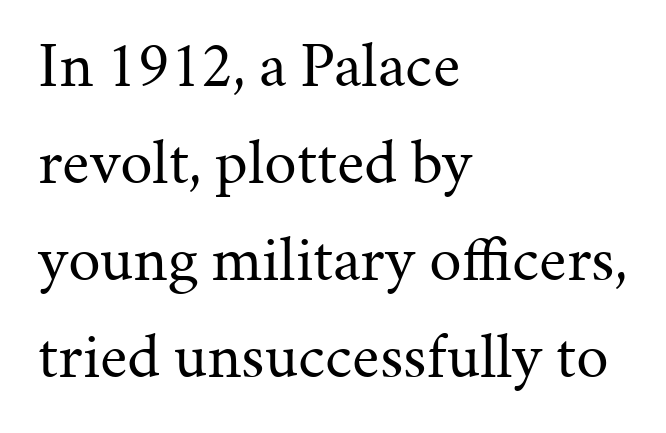
The image shows 65 px regular-weight serif type, upright; set left-aligned, normal line spacing (1.49x), normal letter spacing, not underlined; medium stroke contrast and a medium x-height.
